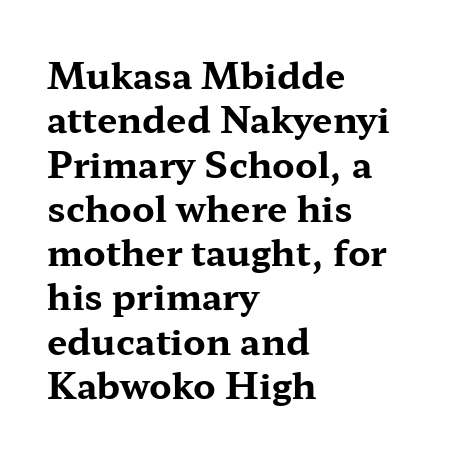
{"serif": "yes", "italic": "no", "bold": "yes", "weight": "bold", "width": "wide", "stroke_contrast": "medium", "x_height": "medium", "monospaced": "no", "underline": "no", "align": "left", "line_spacing_ratio": 1.23, "letter_spacing": "normal", "letter_spacing_em": 0.0, "glyph_px": 36}
